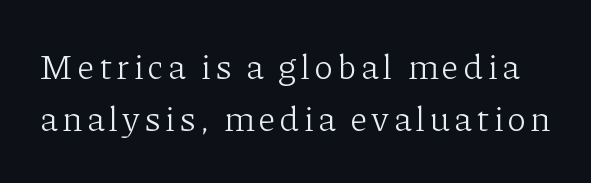
The baseline area is clear. Compared with a typical body face, this is equally light or lighter still. The specimen reads as upright at a glance. Old-style or modern, the face here clearly has serifs. Students, observe: this is what conventionally led text looks like.
